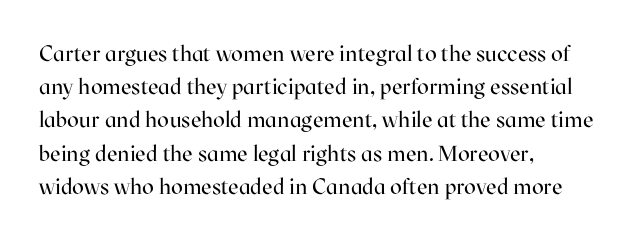
Q: Is the text bold? A: No.
Q: Is the text italic (slanted)? A: No, it is upright.
Q: Is the text underlined? A: No.
Q: How is the paragraph aligned? A: Left-aligned.
Q: Is the spacing between letters normal or unusually wide? A: Normal.
Q: Is the spacing between lines tight, normal or loose? A: Normal.
